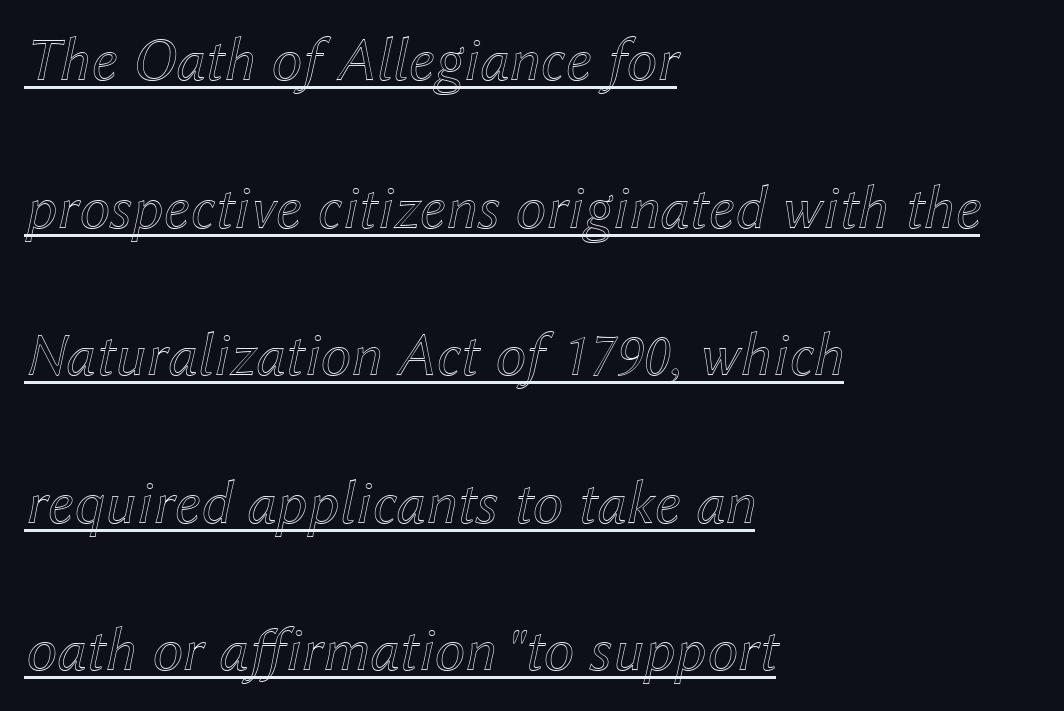
{"italic": "yes", "lean": "right", "slant_degrees": 12, "width": "normal", "x_height": "medium", "monospaced": "no", "underline": "yes", "align": "left", "line_spacing": "loose", "line_spacing_ratio": 2.38, "letter_spacing": "normal", "letter_spacing_em": 0.0, "glyph_px": 62}
